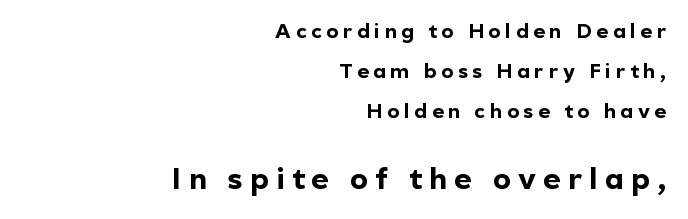
The image shows 30 px bold sans-serif type, upright; set right-aligned, loose line spacing (2.0x), unusually wide letter spacing (+0.24 em), not underlined; the second (bottom) block is 1.5x larger; a medium x-height.
